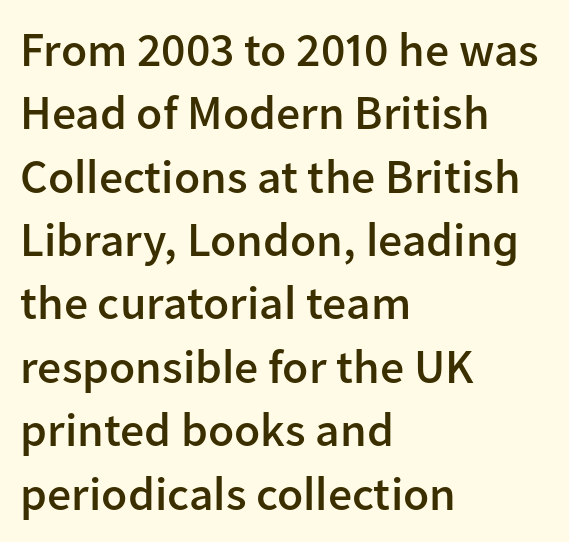
The image shows 48 px semibold sans-serif type, upright; set left-aligned, normal line spacing (1.32x), normal letter spacing, not underlined; low stroke contrast and a medium x-height.
